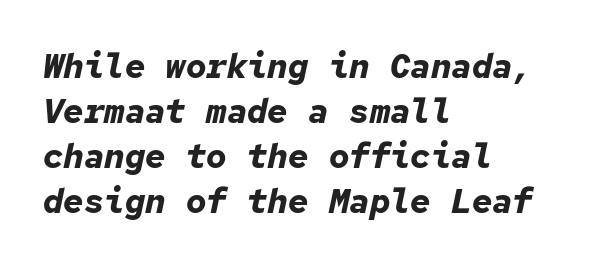
{"italic": "yes", "lean": "right", "slant_degrees": 12, "bold": "yes", "weight": "bold", "width": "normal", "stroke_contrast": "low", "x_height": "medium", "monospaced": "yes", "underline": "no", "align": "left", "line_spacing": "normal", "line_spacing_ratio": 1.32, "letter_spacing": "normal", "letter_spacing_em": 0.0, "glyph_px": 34}
